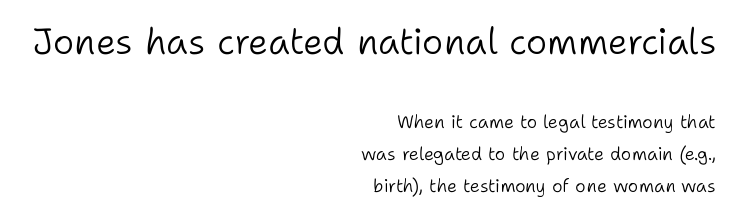
{"serif": "no", "italic": "no", "bold": "no", "weight": "light", "width": "normal", "stroke_contrast": "low", "x_height": "medium", "monospaced": "no", "underline": "no", "align": "right", "line_spacing_ratio": 1.76, "letter_spacing": "normal", "letter_spacing_em": 0.0, "larger_block": "first", "size_ratio": 2.0, "glyph_px": 36}
